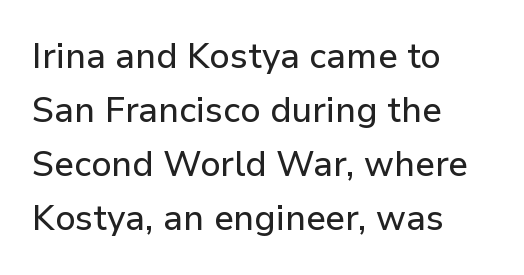
The image shows 35 px sans-serif type, upright; set left-aligned, normal line spacing (1.54x), normal letter spacing, not underlined; low stroke contrast and a medium x-height.
